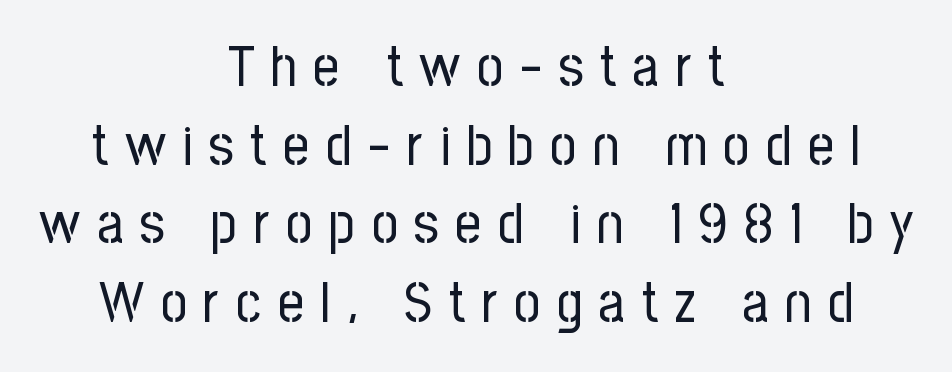
This reads as an unemphasized weight, regular at the heaviest. The block of text has a typical density, with ordinary space between rows. Letters rest on an invisible, unmarked baseline. Horizontally, the lines are justified to the midpoint only. The glyphs in this specimen are sans serif. The face used here is proportionally spaced, like ordinary book or web type.
